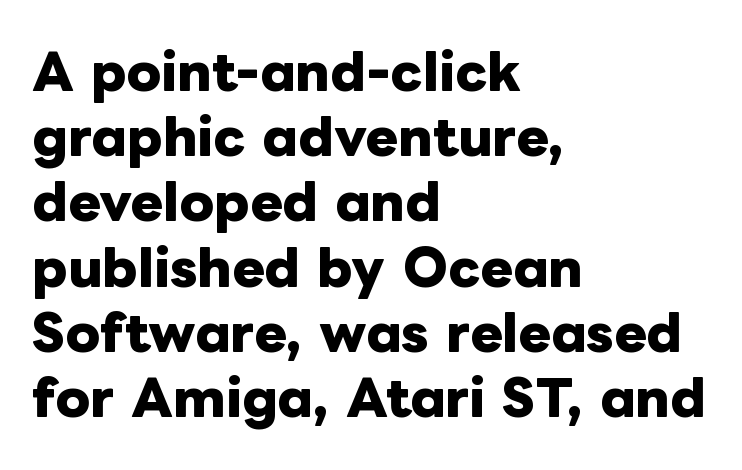
Designer's note — italics off, roman on. Alignment: flush left. Interline gaps are of average width in this sample. This rendering features lettering with no underline. Nothing unusual about the tracking: characters are spaced as the font intends. Proportional: the letters do not fall into vertical columns.
